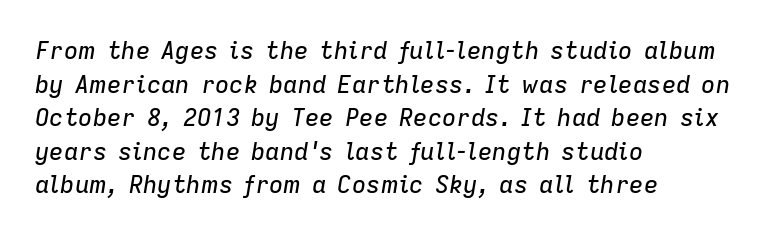
The image shows 24 px text type, italic (leaning right); set left-aligned, normal line spacing (1.4x), normal letter spacing, not underlined.
